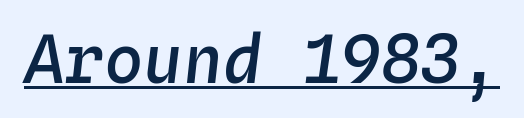
The image shows 66 px semibold type, italic (leaning right), monospaced; set normal letter spacing, underlined; low stroke contrast and a medium x-height.
